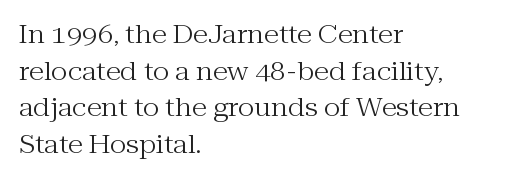
Weight: in the light-to-regular range. In CSS terms this would be text-align: left. The letters stand straight up with perfectly vertical stems. Each new line begins a customary step beneath the previous one. Characters follow at the spacing the type designer built in.
